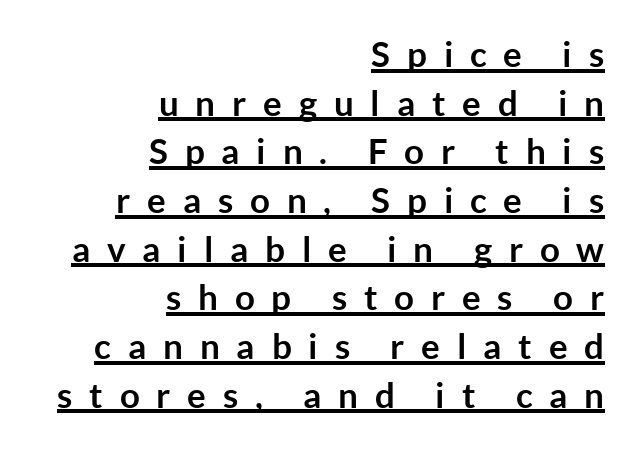
The image shows 35 px semibold sans-serif type, upright; set right-aligned, normal line spacing (1.39x), unusually wide letter spacing (+0.48 em), underlined; low stroke contrast and a medium x-height.
